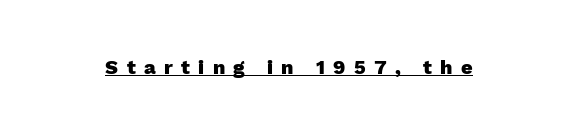
{"italic": "no", "bold": "yes", "underline": "yes", "letter_spacing": "wide", "letter_spacing_em": 0.42, "glyph_px": 20}
